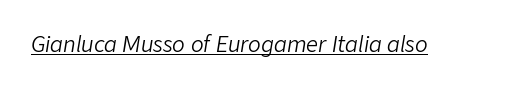
Q: Is the text bold? A: No.
Q: Is the text italic (slanted)? A: Yes, it leans right by about 9 degrees.
Q: Is the text underlined? A: Yes.
Q: Is the spacing between letters normal or unusually wide? A: Normal.
